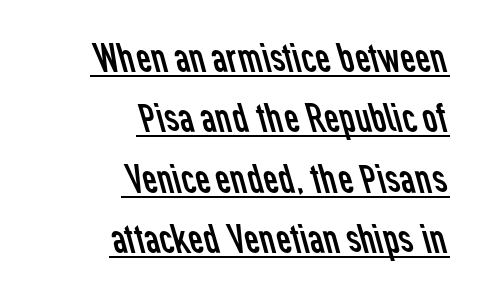
{"serif": "no", "bold": "no", "weight": "regular", "width": "normal", "stroke_contrast": "low", "x_height": "medium", "monospaced": "no", "underline": "yes", "align": "right", "line_spacing": "normal", "line_spacing_ratio": 1.47, "letter_spacing": "normal", "letter_spacing_em": 0.0, "glyph_px": 41}
